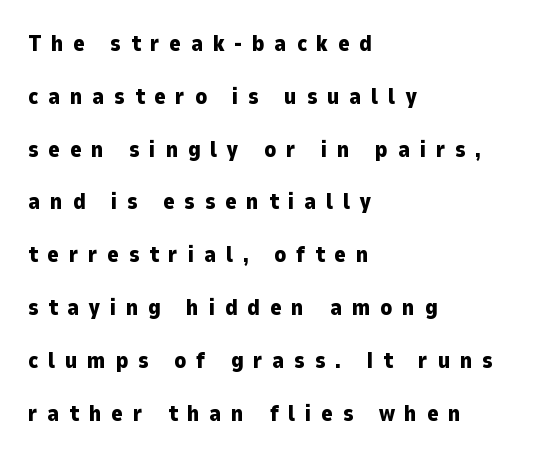
Q: Is the text bold? A: Yes.
Q: Is the text italic (slanted)? A: No, it is upright.
Q: Is the text underlined? A: No.
Q: How is the paragraph aligned? A: Left-aligned.
Q: Is the spacing between letters normal or unusually wide? A: Unusually wide.
Q: Is the spacing between lines tight, normal or loose? A: Loose.
